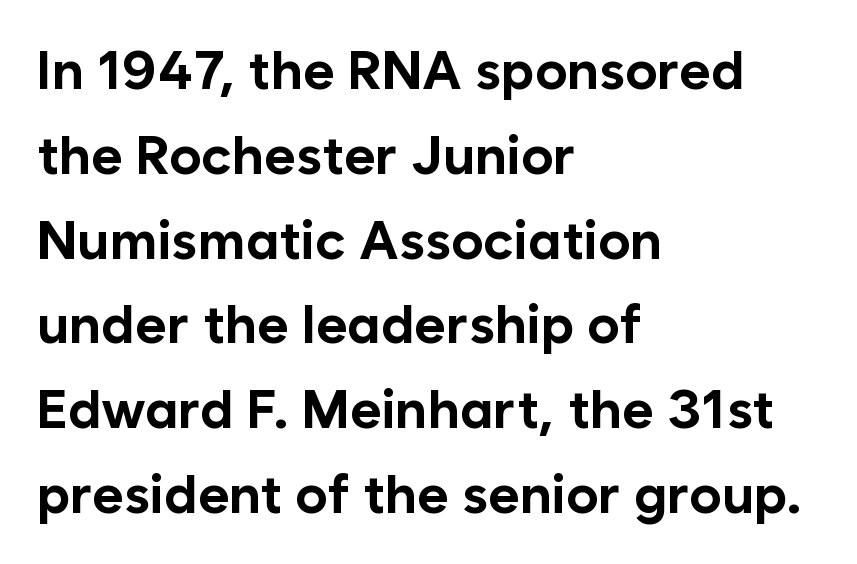
Q: Is the text bold? A: Yes.
Q: Is the text italic (slanted)? A: No, it is upright.
Q: Is the typeface a serif or a sans-serif typeface? A: Sans-serif.
Q: Is the text underlined? A: No.
Q: How is the paragraph aligned? A: Left-aligned.
Q: Is the spacing between letters normal or unusually wide? A: Normal.
Q: Is the spacing between lines tight, normal or loose? A: Normal.
Q: Width (condensed, normal, or wide)? A: Normal.
Q: Stroke contrast? A: Low.
Q: x-height? A: Medium.
Q: Monospaced? A: No.
